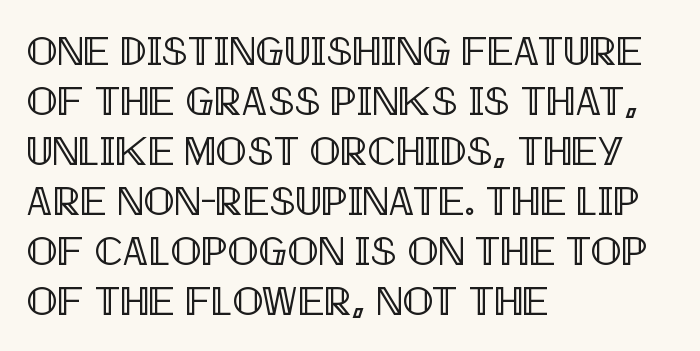
The image shows 41 px condensed type, upright; set left-aligned, line spacing 1.22x, normal letter spacing, not underlined; a large x-height.
